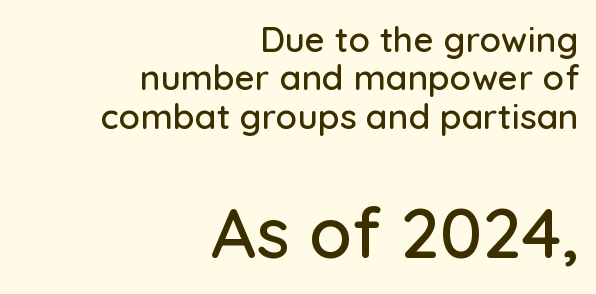
{"serif": "no", "italic": "no", "width": "normal", "stroke_contrast": "low", "x_height": "medium", "monospaced": "no", "underline": "no", "align": "right", "line_spacing": "tight", "line_spacing_ratio": 1.1, "letter_spacing": "normal", "letter_spacing_em": 0.0, "larger_block": "second", "size_ratio": 2.0, "glyph_px": 70}
